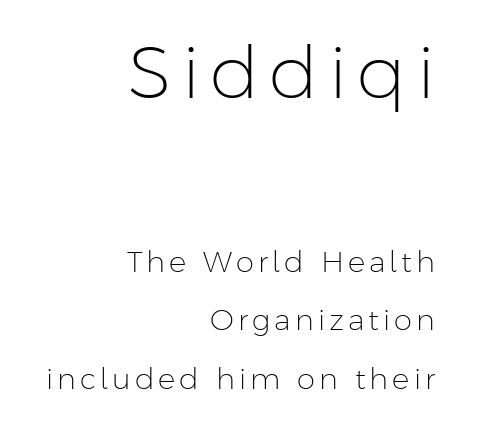
{"serif": "no", "italic": "no", "bold": "no", "weight": "light", "width": "normal", "stroke_contrast": "low", "x_height": "medium", "monospaced": "no", "underline": "no", "align": "right", "line_spacing": "loose", "line_spacing_ratio": 2.03, "larger_block": "first", "size_ratio": 2.52, "glyph_px": 73}
